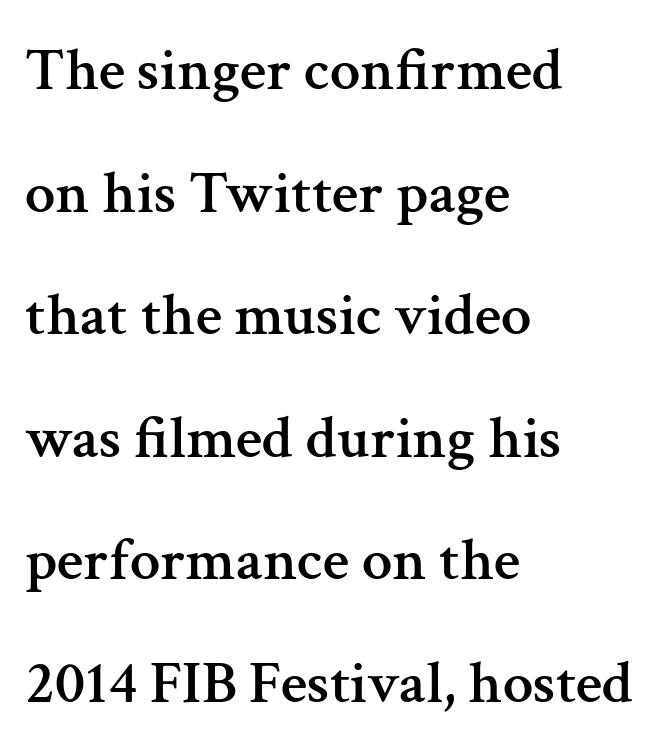
Are there feet on the stems? There are — it's a serif. Just letters on the line, the space beneath them empty. The rendering uses natural spacing where letterforms have individual widths. The specimen reads as upright at a glance. Visually the block forms a straight wall on the left and a jagged coastline on the right.
